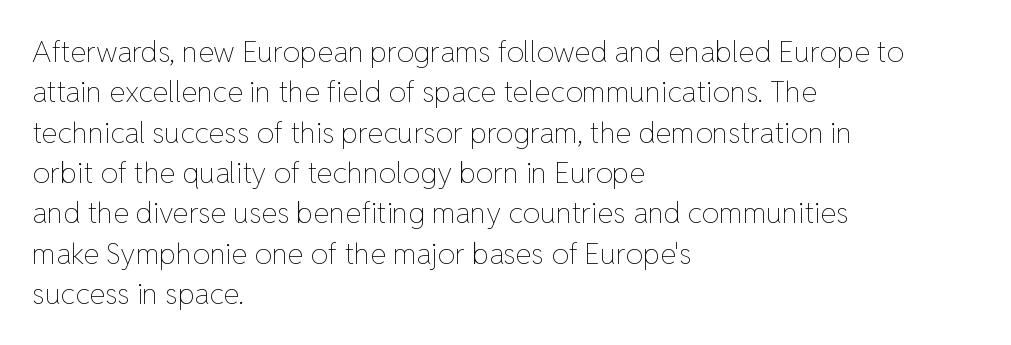
The image shows 29 px thin type, upright; set left-aligned, normal line spacing (1.39x), normal letter spacing, not underlined; low stroke contrast and a medium x-height.
